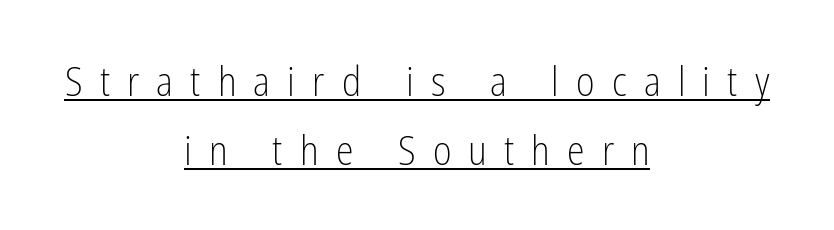
Characters remain perfectly vertical along every line. The type family on display is of the sans-serif kind. Compared with undecorated copy, this sample adds a rule below the words. The passage is arranged like a title page — every line centered. Heft: none added — not bold.
